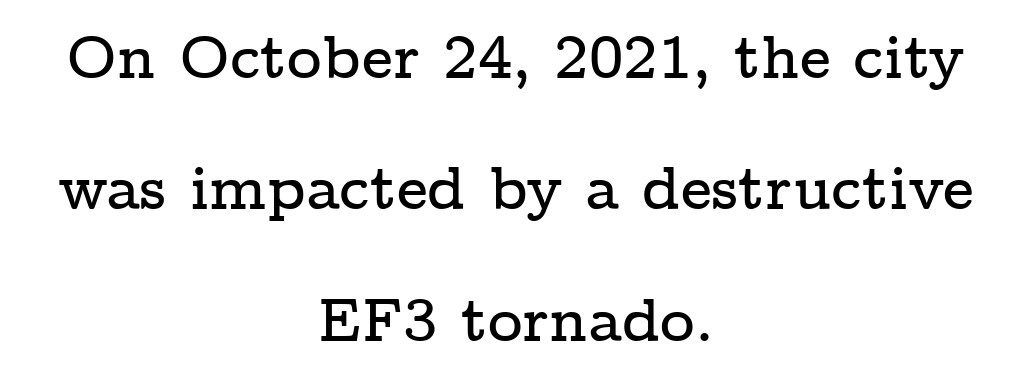
Q: Is the text italic (slanted)? A: No, it is upright.
Q: Is the typeface a serif or a sans-serif typeface? A: Serif.
Q: Is the text underlined? A: No.
Q: How is the paragraph aligned? A: Centered.
Q: Is the spacing between letters normal or unusually wide? A: Normal.
Q: Is the spacing between lines tight, normal or loose? A: Loose.
Q: Width (condensed, normal, or wide)? A: Wide.
Q: Stroke contrast? A: Low.
Q: x-height? A: Medium.
Q: Monospaced? A: No.
